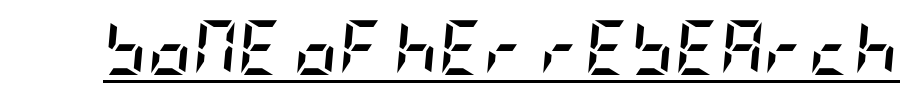
{"italic": "yes", "lean": "right", "slant_degrees": 5, "bold": "yes", "weight": "semibold", "width": "condensed", "stroke_contrast": "low", "x_height": "large", "underline": "yes", "letter_spacing": "normal", "letter_spacing_em": 0.0, "glyph_px": 55}
